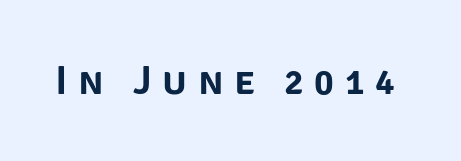
Q: Is the text italic (slanted)? A: No, it is upright.
Q: Is the typeface a serif or a sans-serif typeface? A: Sans-serif.
Q: Is the text underlined? A: No.
Q: Is the spacing between letters normal or unusually wide? A: Unusually wide.
Q: Width (condensed, normal, or wide)? A: Normal.
Q: Stroke contrast? A: Low.
Q: x-height? A: Large.
Q: Monospaced? A: No.
